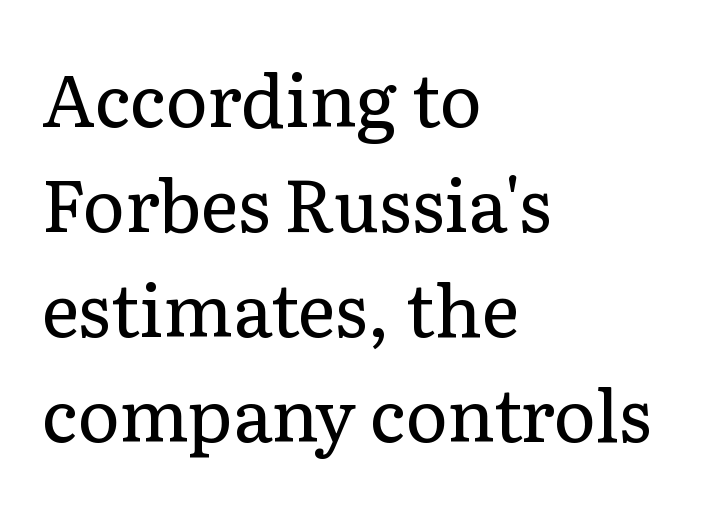
Tracking here is standard; glyphs follow each other at the usual distance. This sample has the flowing, uneven cadence of proportional lettering. Descenders hang freely into open space. Letterform terminals end in serifs throughout the passage. The weight would be labelled regular, book, light, or lighter still.
